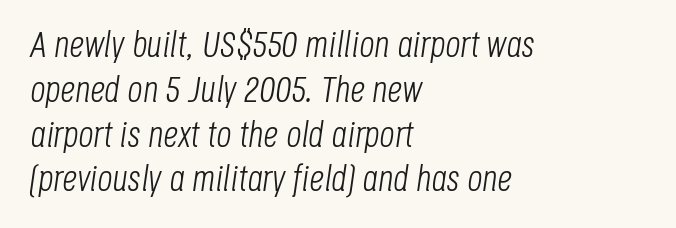
{"italic": "yes", "lean": "right", "slant_degrees": 8, "bold": "no", "weight": "light", "width": "condensed", "stroke_contrast": "low", "x_height": "large", "monospaced": "no", "underline": "no", "align": "left", "line_spacing_ratio": 1.21, "letter_spacing": "normal", "letter_spacing_em": 0.0, "glyph_px": 37}
